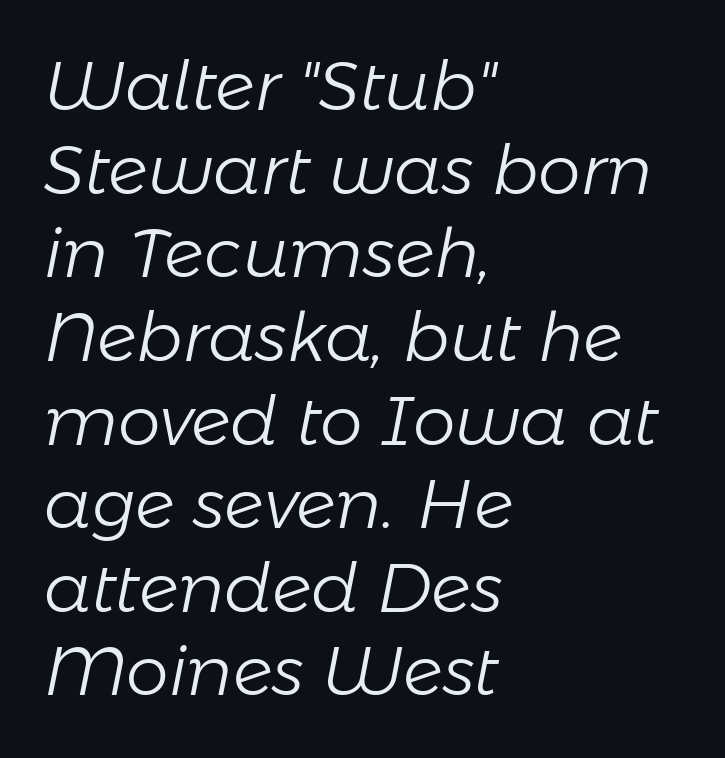
The image shows 68 px light type, italic (leaning right); set left-aligned, line spacing 1.23x, normal letter spacing, not underlined; low stroke contrast and a medium x-height.
